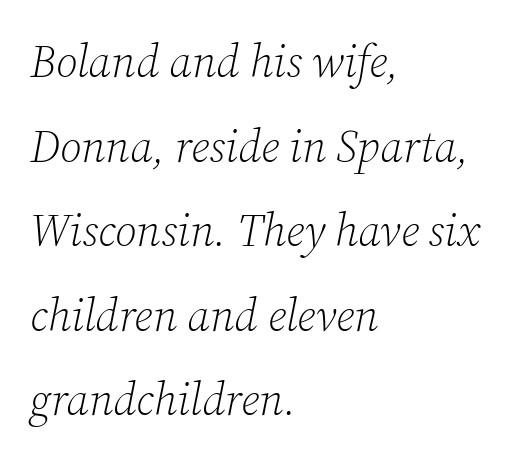
Q: Is the text bold? A: No.
Q: Is the text italic (slanted)? A: Yes, it leans right by about 12 degrees.
Q: Is the typeface a serif or a sans-serif typeface? A: Serif.
Q: Is the text underlined? A: No.
Q: How is the paragraph aligned? A: Left-aligned.
Q: Is the spacing between letters normal or unusually wide? A: Normal.
Q: Width (condensed, normal, or wide)? A: Normal.
Q: Stroke contrast? A: Low.
Q: x-height? A: Medium.
Q: Monospaced? A: No.
